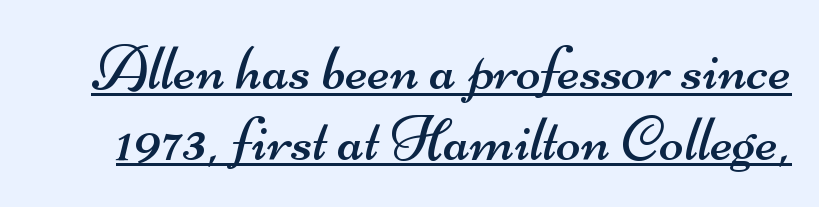
Q: Is the text bold? A: No.
Q: Is the typeface a serif or a sans-serif typeface? A: Sans-serif.
Q: Is the text underlined? A: Yes.
Q: Is the spacing between letters normal or unusually wide? A: Normal.
Q: Is the spacing between lines tight, normal or loose? A: Tight.
Q: Width (condensed, normal, or wide)? A: Wide.
Q: Stroke contrast? A: Medium.
Q: x-height? A: Small.
Q: Monospaced? A: No.
